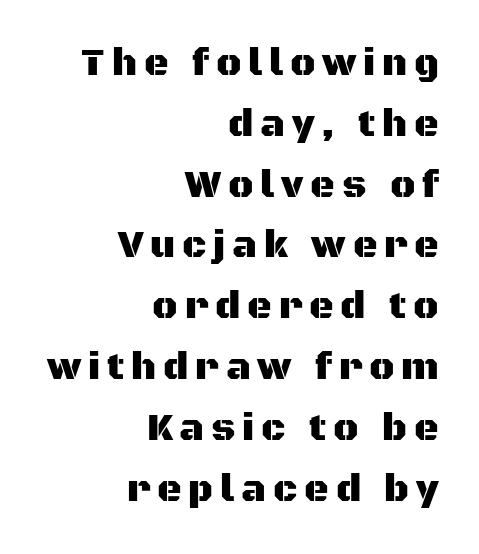
Unmarked baselines from the first word to the last. Every row of glyphs terminates at an identical x-position on the right. A typesetter would call this proportional, since set widths differ per character. Is there any slant? The stems are plumb. Interline gaps are of average width in this sample. This rendering employs a face without finishing strokes, i.e., a sans-serif.
